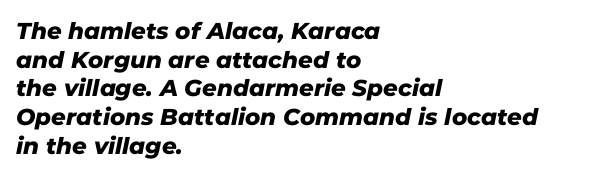
Q: Is the text underlined? A: No.
Q: How is the paragraph aligned? A: Left-aligned.
Q: Is the spacing between letters normal or unusually wide? A: Normal.
Q: Is the spacing between lines tight, normal or loose? A: Normal.
